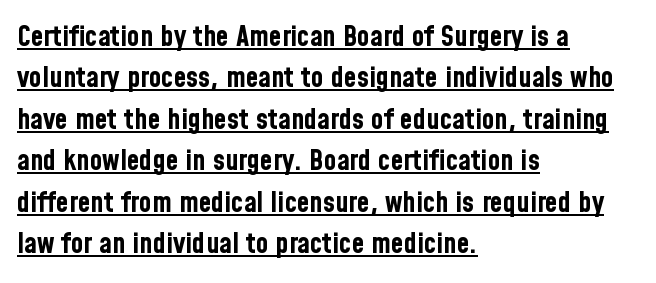
Serif or sans? Sans — the stroke terminals are bare. This sample is left-justified, so line endings fall wherever the words run out. Decoration check: the copy is underlined. If you measured baseline to baseline, you'd find a middling distance.
